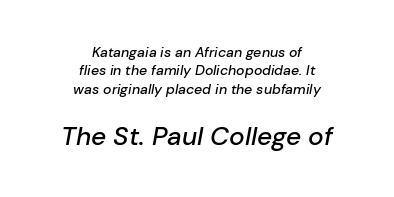
Short and long lines alike share a common midpoint. Size contrast runs from small at the top to large at the bottom. No extra tracking has been applied to these lines. Horizontal bands of white between lines are of average thickness. When letters slant like this, we call the style italic.
